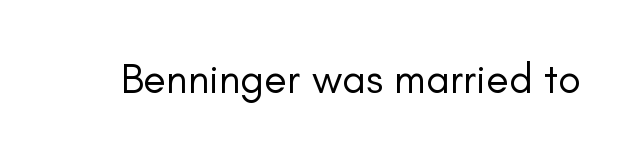
Q: Is the text bold? A: No.
Q: Is the text italic (slanted)? A: No, it is upright.
Q: Is the typeface a serif or a sans-serif typeface? A: Sans-serif.
Q: Is the text underlined? A: No.
Q: Is the spacing between letters normal or unusually wide? A: Normal.
Q: Width (condensed, normal, or wide)? A: Normal.
Q: Stroke contrast? A: Low.
Q: x-height? A: Small.
Q: Monospaced? A: No.
